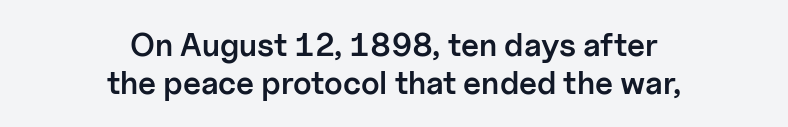
{"serif": "no", "italic": "no", "bold": "semi", "weight": "semibold", "width": "normal", "stroke_contrast": "low", "x_height": "medium", "monospaced": "no", "underline": "no", "align": "center", "line_spacing_ratio": 1.18, "letter_spacing": "normal", "letter_spacing_em": 0.0, "glyph_px": 32}
